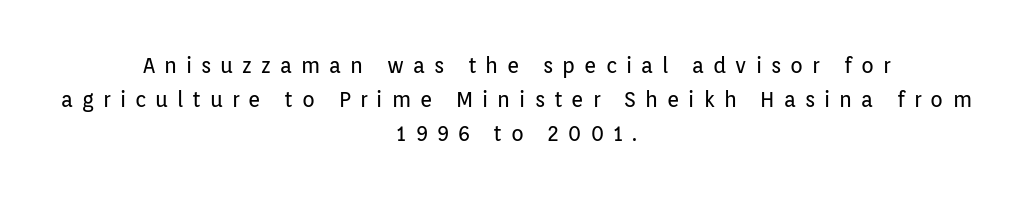
{"italic": "no", "bold": "no", "underline": "no", "align": "center", "line_spacing": "normal", "line_spacing_ratio": 1.62, "letter_spacing": "wide", "letter_spacing_em": 0.43, "glyph_px": 21}
